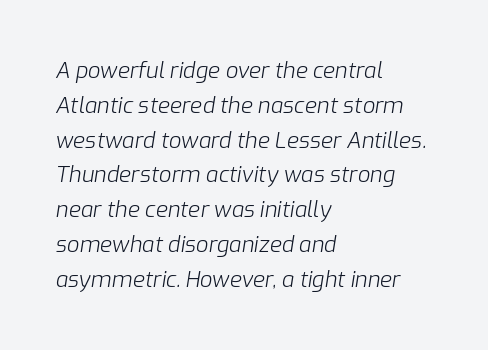
Q: Is the text bold? A: No.
Q: Is the text italic (slanted)? A: Yes, it leans right by about 9 degrees.
Q: Is the text underlined? A: No.
Q: How is the paragraph aligned? A: Left-aligned.
Q: Is the spacing between letters normal or unusually wide? A: Normal.
Q: Is the spacing between lines tight, normal or loose? A: Normal.
